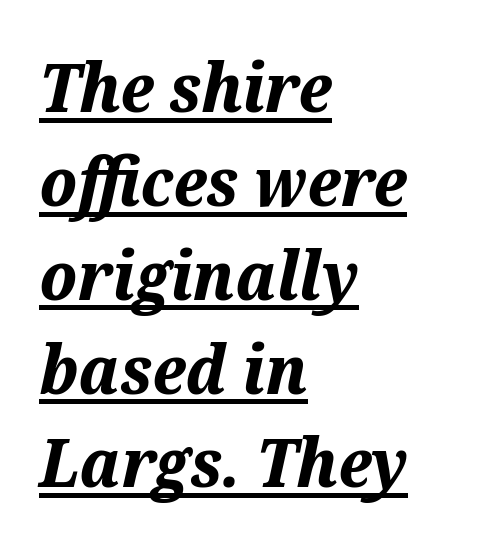
The image shows 68 px bold type, italic (leaning right); set left-aligned, normal line spacing (1.38x), normal letter spacing, underlined; medium stroke contrast and a medium x-height.
